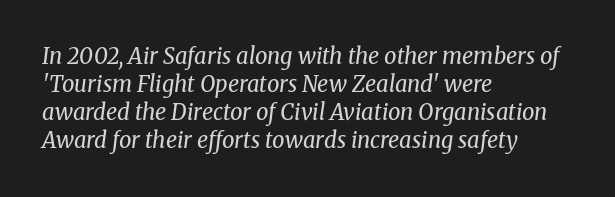
{"italic": "yes", "lean": "right", "slant_degrees": 8, "bold": "no", "underline": "no", "align": "left", "line_spacing": "normal", "line_spacing_ratio": 1.28, "letter_spacing": "normal", "letter_spacing_em": 0.0, "glyph_px": 22}
